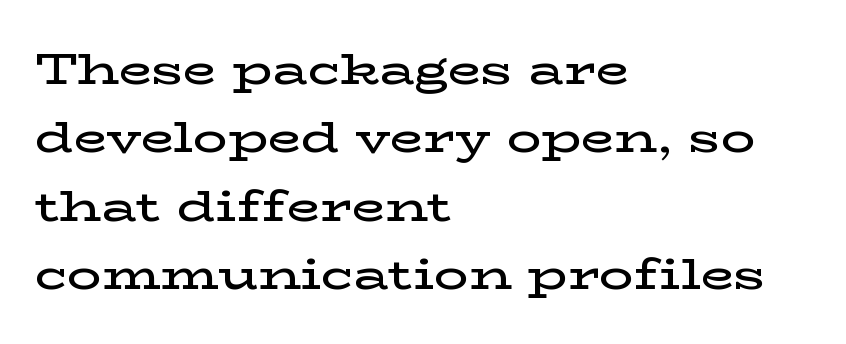
The passage shown has conventional tracking throughout. Bare-footed words on every line. Is the type bold? Partly — it's a semibold, heavier than regular but not fully bold. The space between consecutive lines is moderate. Each letter keeps its own natural width here, so spacing adapts to shape.
